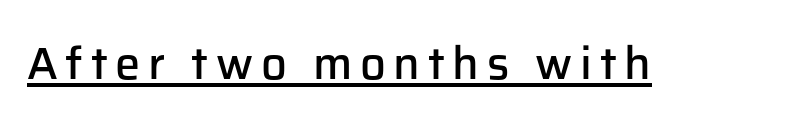
Q: Is the text bold? A: Semi-bold.
Q: Is the text italic (slanted)? A: No, it is upright.
Q: Is the typeface a serif or a sans-serif typeface? A: Sans-serif.
Q: Is the text underlined? A: Yes.
Q: Width (condensed, normal, or wide)? A: Normal.
Q: Stroke contrast? A: Low.
Q: x-height? A: Medium.
Q: Monospaced? A: No.
